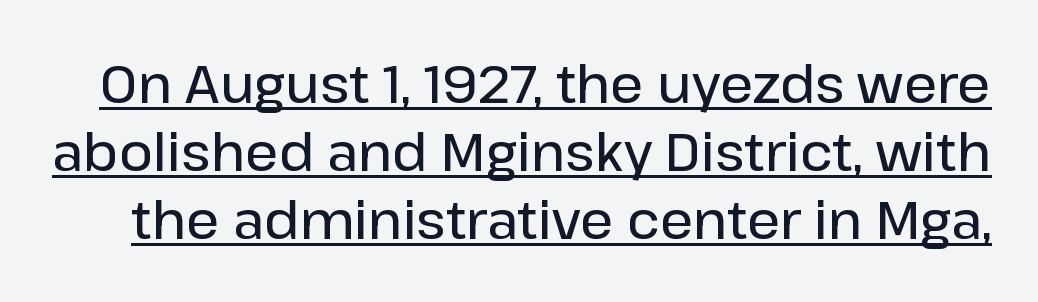
{"serif": "no", "italic": "no", "bold": "semi", "weight": "semibold", "width": "normal", "stroke_contrast": "low", "x_height": "medium", "monospaced": "no", "underline": "yes", "line_spacing": "normal", "line_spacing_ratio": 1.31, "letter_spacing": "normal", "letter_spacing_em": 0.0, "glyph_px": 52}
